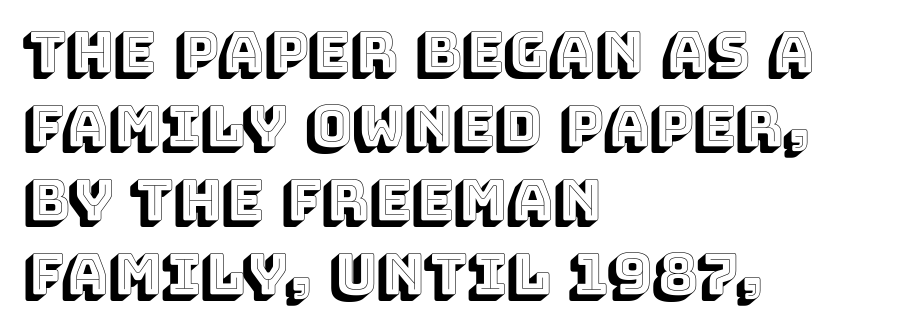
The image shows 56 px text type, upright; set left-aligned, normal line spacing (1.32x), normal letter spacing, not underlined; a large x-height.
